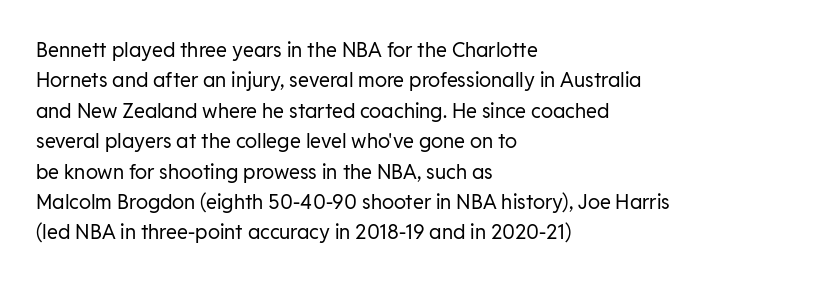
The image shows 20 px text type, upright; set left-aligned, normal line spacing (1.52x), normal letter spacing, not underlined.
